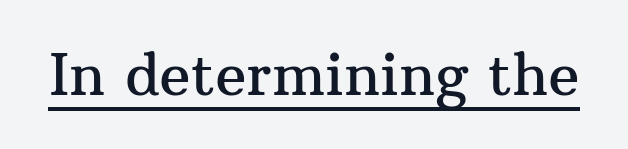
{"serif": "yes", "italic": "no", "width": "normal", "stroke_contrast": "medium", "x_height": "medium", "monospaced": "no", "underline": "yes", "letter_spacing": "normal", "letter_spacing_em": 0.0, "glyph_px": 58}
